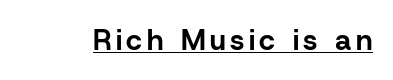
Proportional: the letters do not fall into vertical columns. The letters are bold, with thick, heavy strokes. The letters carry no serifs — their stems end cleanly without finishing strokes. You can tell it's not italic because the verticals are truly vertical. Beneath each row of characters lies a ruled line.
